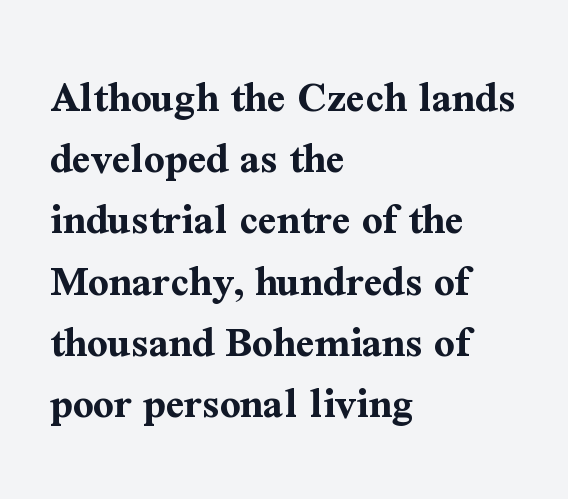
{"serif": "yes", "italic": "no", "bold": "yes", "weight": "bold", "width": "normal", "stroke_contrast": "medium", "x_height": "medium", "monospaced": "no", "underline": "no", "align": "left", "line_spacing": "normal", "line_spacing_ratio": 1.36, "letter_spacing": "normal", "letter_spacing_em": 0.0, "glyph_px": 45}
